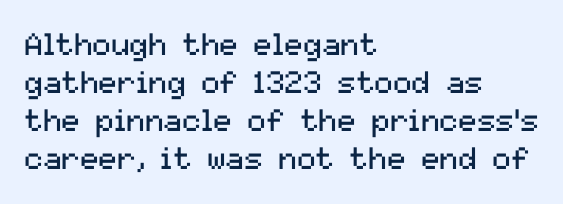
Q: Is the text bold? A: No.
Q: Is the text italic (slanted)? A: No, it is upright.
Q: Is the typeface a serif or a sans-serif typeface? A: Sans-serif.
Q: Is the text underlined? A: No.
Q: How is the paragraph aligned? A: Left-aligned.
Q: Is the spacing between letters normal or unusually wide? A: Normal.
Q: Width (condensed, normal, or wide)? A: Normal.
Q: Stroke contrast? A: Medium.
Q: x-height? A: Medium.
Q: Monospaced? A: No.
